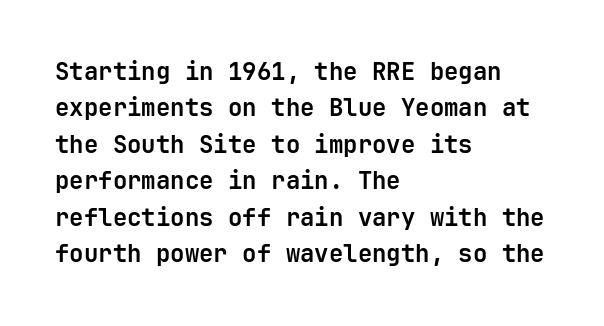
Q: Is the text bold? A: Yes.
Q: Is the text italic (slanted)? A: No, it is upright.
Q: Is the text underlined? A: No.
Q: How is the paragraph aligned? A: Left-aligned.
Q: Is the spacing between letters normal or unusually wide? A: Normal.
Q: Is the spacing between lines tight, normal or loose? A: Normal.
